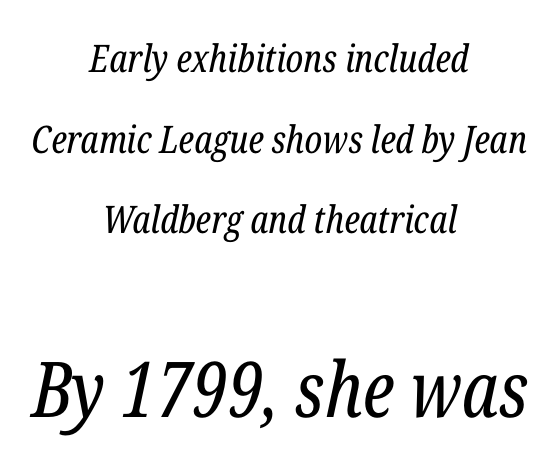
Q: Is the text bold? A: No.
Q: Is the text italic (slanted)? A: Yes, it leans right by about 12 degrees.
Q: Is the typeface a serif or a sans-serif typeface? A: Serif.
Q: Is the text underlined? A: No.
Q: How is the paragraph aligned? A: Centered.
Q: Is the spacing between letters normal or unusually wide? A: Normal.
Q: Is the spacing between lines tight, normal or loose? A: Loose.
Q: Which block of text is set in a larger size, the first (top) or the second (bottom)? A: The second (bottom) one.
Q: Width (condensed, normal, or wide)? A: Condensed.
Q: Stroke contrast? A: Low.
Q: x-height? A: Medium.
Q: Monospaced? A: No.
